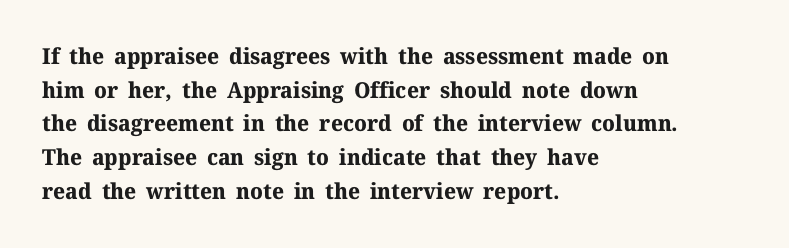
The image shows 22 px bold type, upright; set left-aligned, normal line spacing (1.53x), normal letter spacing, not underlined.
